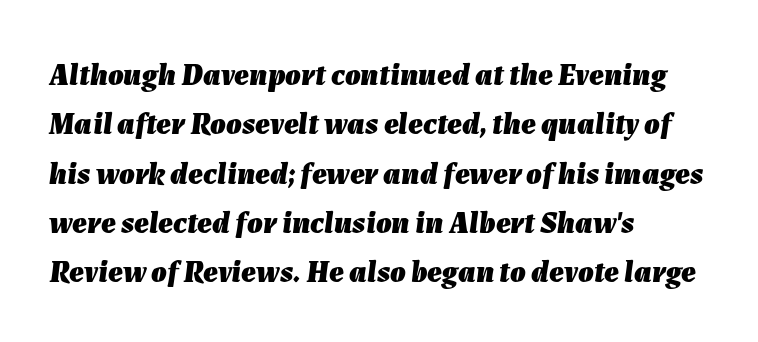
{"italic": "yes", "lean": "right", "slant_degrees": 7, "bold": "yes", "weight": "heavy", "width": "normal", "stroke_contrast": "low", "x_height": "medium", "monospaced": "no", "underline": "no", "align": "left", "line_spacing": "normal", "line_spacing_ratio": 1.59, "letter_spacing": "normal", "letter_spacing_em": 0.0, "glyph_px": 31}
